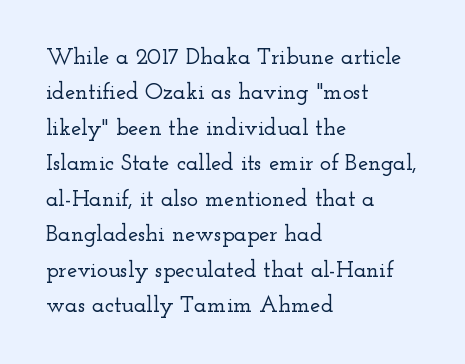
Q: Is the text italic (slanted)? A: No, it is upright.
Q: Is the text underlined? A: No.
Q: How is the paragraph aligned? A: Left-aligned.
Q: Is the spacing between letters normal or unusually wide? A: Normal.
Q: Is the spacing between lines tight, normal or loose? A: Normal.
